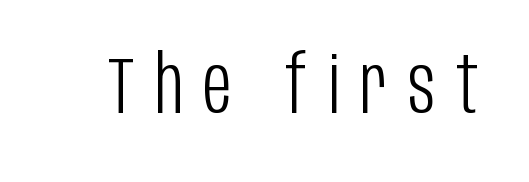
The image shows 79 px light, condensed sans-serif type, upright; set unusually wide letter spacing (+0.26 em), not underlined; low stroke contrast and a large x-height.
